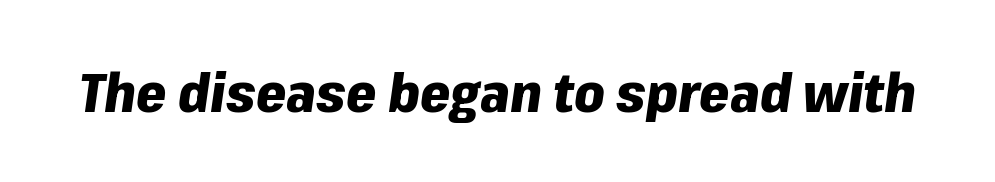
The image shows 54 px heavy type, italic (leaning right); set normal letter spacing, not underlined; low stroke contrast and a medium x-height.
